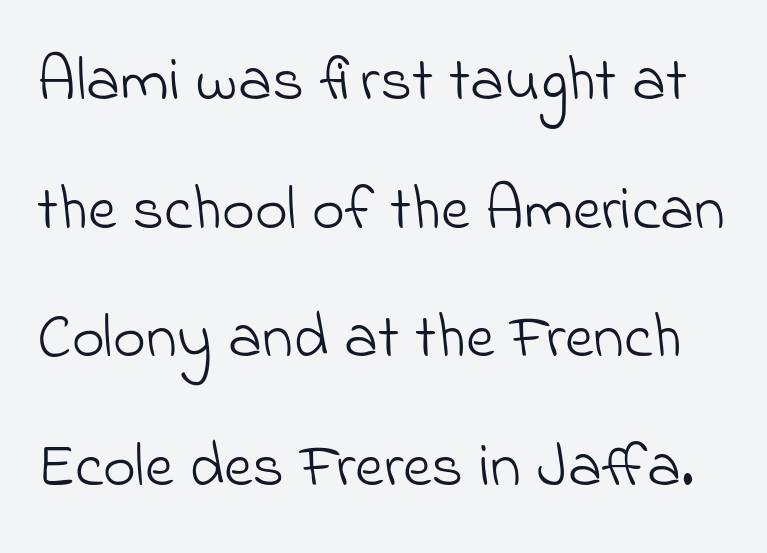
Q: Is the text bold? A: No.
Q: Is the typeface a serif or a sans-serif typeface? A: Sans-serif.
Q: Is the text underlined? A: No.
Q: Is the spacing between letters normal or unusually wide? A: Normal.
Q: Is the spacing between lines tight, normal or loose? A: Loose.
Q: Width (condensed, normal, or wide)? A: Normal.
Q: Stroke contrast? A: Low.
Q: x-height? A: Small.
Q: Monospaced? A: No.
